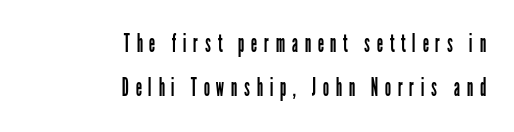
The lettering holds an erect, upright posture throughout. Just letters on the line, the space beneath them empty. Glyph-to-glyph distance is far greater than everyday printed text. A flush-right, rag-left setting is used for this passage. Is the stroke heavy? The answer is a plain regular-or-lighter.
